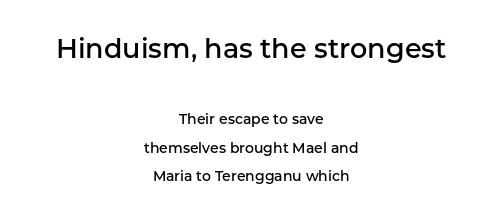
The image shows 27 px text type, upright; set centered, loose line spacing (2.03x), normal letter spacing, not underlined; the first (top) block is 1.93x larger.
